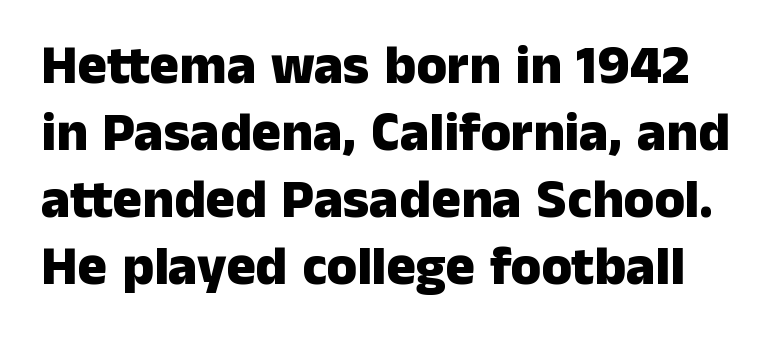
{"serif": "no", "italic": "no", "bold": "yes", "weight": "heavy", "width": "normal", "stroke_contrast": "low", "x_height": "medium", "monospaced": "no", "underline": "no", "line_spacing_ratio": 1.22, "letter_spacing": "normal", "letter_spacing_em": 0.0, "glyph_px": 55}
